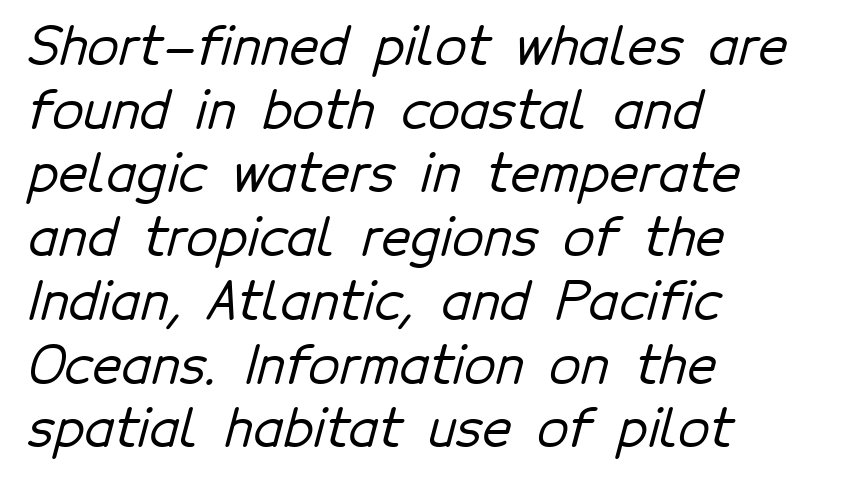
The image shows 51 px sans-serif type; set left-aligned, normal line spacing (1.25x), normal letter spacing, not underlined; low stroke contrast and a medium x-height.
